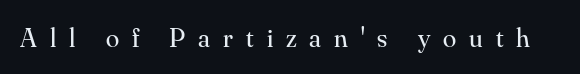
The image shows 27 px text type, upright; set unusually wide letter spacing (+0.48 em), not underlined.
